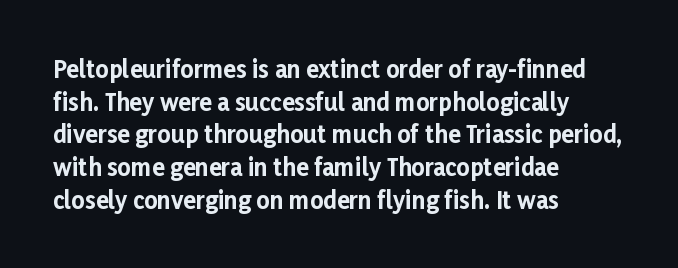
{"italic": "no", "bold": "yes", "underline": "no", "align": "left", "line_spacing": "normal", "line_spacing_ratio": 1.42, "letter_spacing": "normal", "letter_spacing_em": 0.0, "glyph_px": 23}
